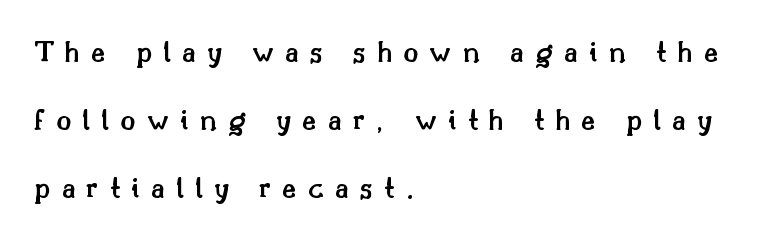
{"serif": "yes", "italic": "no", "bold": "semi", "weight": "semibold", "width": "normal", "stroke_contrast": "medium", "x_height": "small", "monospaced": "no", "underline": "no", "align": "left", "line_spacing": "loose", "line_spacing_ratio": 2.19, "letter_spacing": "wide", "letter_spacing_em": 0.36, "glyph_px": 31}
